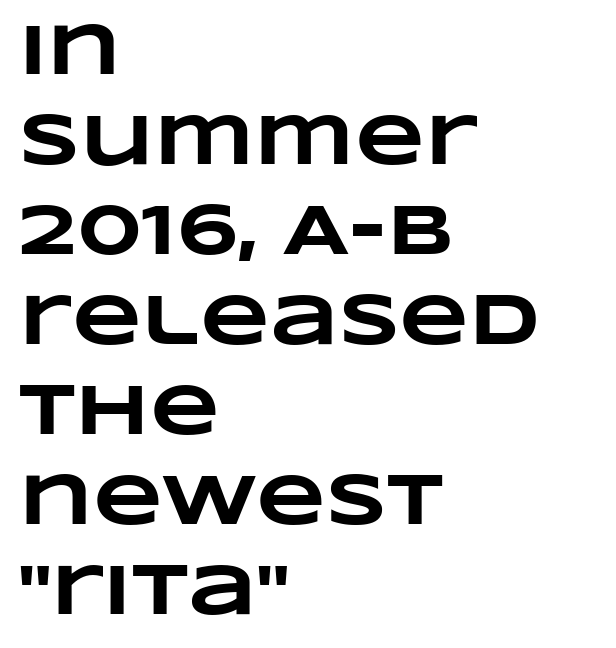
{"bold": "yes", "weight": "heavy", "width": "wide", "stroke_contrast": "low", "x_height": "large", "monospaced": "no", "underline": "no", "align": "left", "line_spacing": "normal", "line_spacing_ratio": 1.25, "letter_spacing": "normal", "letter_spacing_em": 0.0, "glyph_px": 72}
